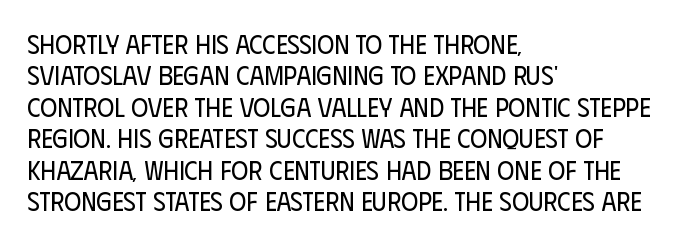
The image shows 26 px text type, upright; set left-aligned, line spacing 1.21x, normal letter spacing, not underlined.
